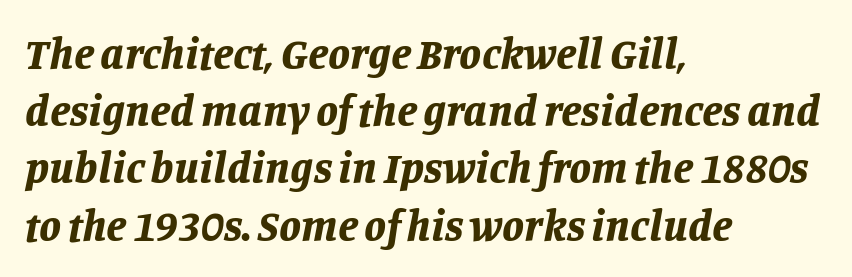
Q: Is the text bold? A: Yes.
Q: Is the text italic (slanted)? A: Yes, it leans right by about 11 degrees.
Q: Is the text underlined? A: No.
Q: How is the paragraph aligned? A: Left-aligned.
Q: Is the spacing between letters normal or unusually wide? A: Normal.
Q: Is the spacing between lines tight, normal or loose? A: Normal.
Q: Width (condensed, normal, or wide)? A: Normal.
Q: Stroke contrast? A: Low.
Q: x-height? A: Large.
Q: Monospaced? A: No.
